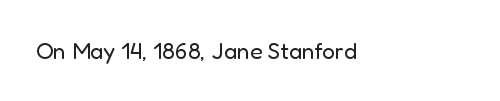
The image shows 23 px text type, upright; set normal letter spacing, not underlined.
